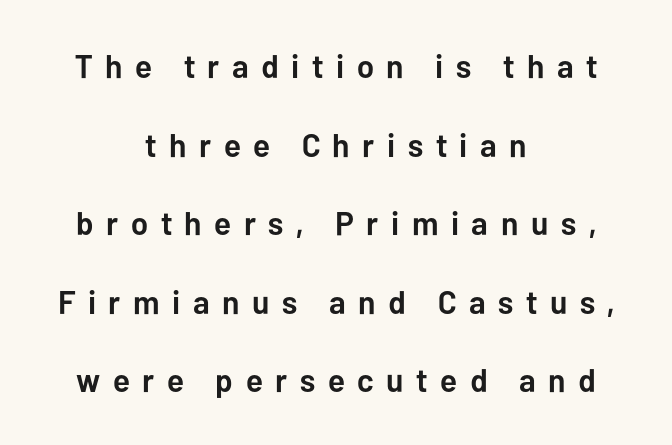
Between one letter and the next there's a generous, obvious gap. Leading is clearly above the norm, producing a sparse column. Italic? Not at all — the glyphs are vertical. Observe the absence of serifs on each vertical stroke in this sample. No word sits above an underline.
